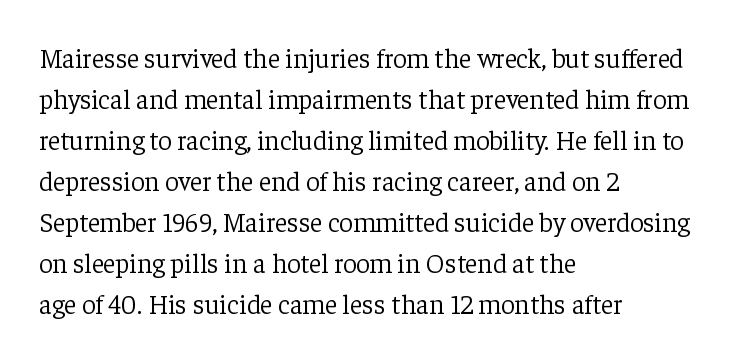
Q: Is the text bold? A: No.
Q: Is the text italic (slanted)? A: No, it is upright.
Q: Is the text underlined? A: No.
Q: How is the paragraph aligned? A: Left-aligned.
Q: Is the spacing between letters normal or unusually wide? A: Normal.
Q: Is the spacing between lines tight, normal or loose? A: Normal.
